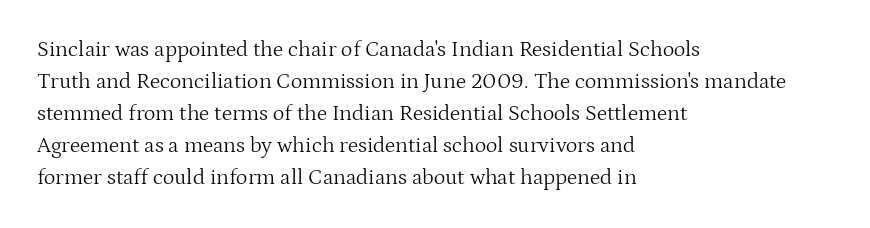
Weight: in the light-to-regular range. These lines keep a tight, regular rhythm from letter to letter. Any mark beneath the type? The region is blank. Left-aligned paragraph, ragged on the right. If you drew a line through each stem, it would be perfectly vertical. Honestly, the row spacing looks completely unremarkable.
